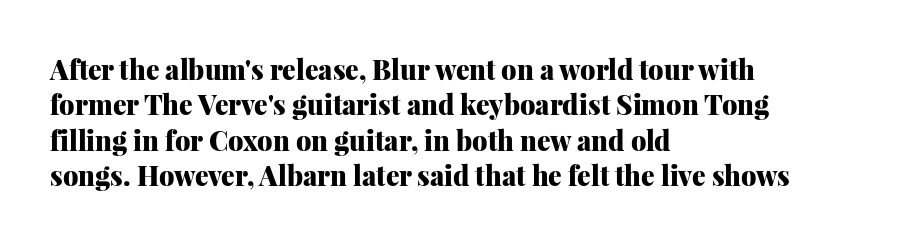
Q: Is the text bold? A: Yes.
Q: Is the text italic (slanted)? A: No, it is upright.
Q: Is the text underlined? A: No.
Q: How is the paragraph aligned? A: Left-aligned.
Q: Is the spacing between letters normal or unusually wide? A: Normal.
Q: Is the spacing between lines tight, normal or loose? A: Normal.
